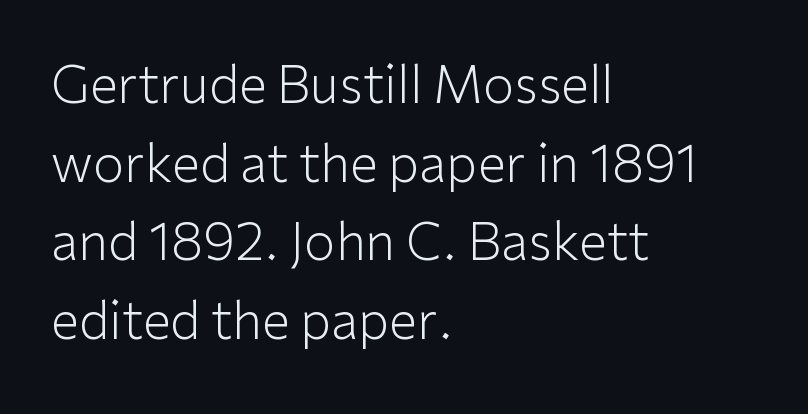
The image shows 51 px light sans-serif type, upright; set left-aligned, normal line spacing (1.54x), normal letter spacing, not underlined; low stroke contrast and a medium x-height.
